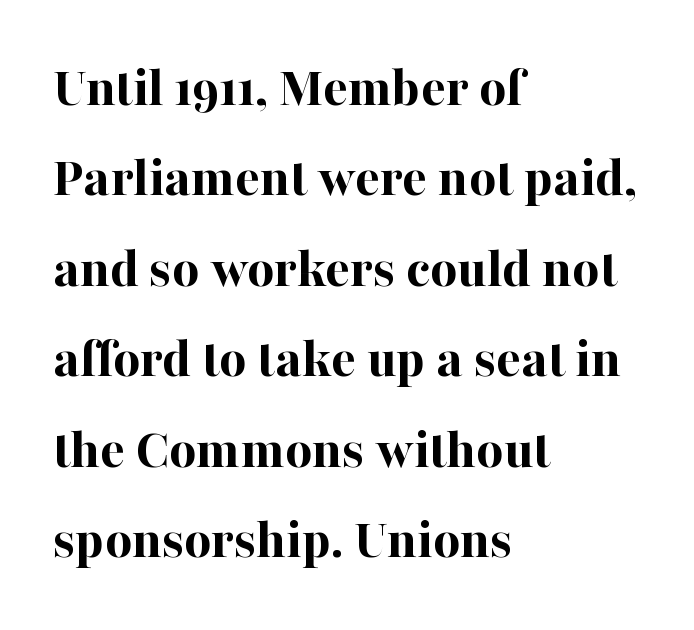
Q: Is the text bold? A: Yes.
Q: Is the text italic (slanted)? A: No, it is upright.
Q: Is the typeface a serif or a sans-serif typeface? A: Serif.
Q: Is the text underlined? A: No.
Q: How is the paragraph aligned? A: Left-aligned.
Q: Is the spacing between letters normal or unusually wide? A: Normal.
Q: Is the spacing between lines tight, normal or loose? A: Normal.
Q: Width (condensed, normal, or wide)? A: Normal.
Q: Stroke contrast? A: High.
Q: x-height? A: Medium.
Q: Monospaced? A: No.
